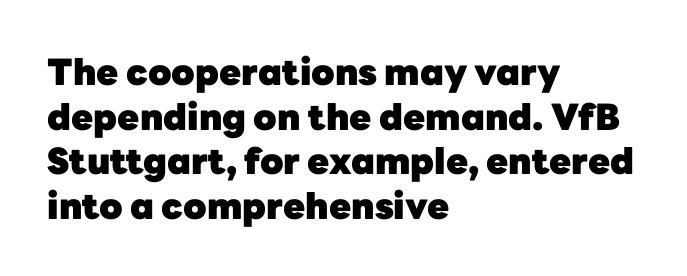
{"serif": "no", "italic": "no", "bold": "yes", "weight": "heavy", "width": "normal", "stroke_contrast": "low", "x_height": "medium", "monospaced": "no", "underline": "no", "align": "left", "line_spacing_ratio": 1.24, "letter_spacing": "normal", "letter_spacing_em": 0.0, "glyph_px": 36}
